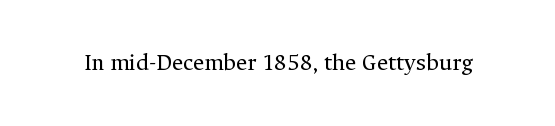
{"italic": "no", "bold": "no", "underline": "no", "letter_spacing": "normal", "letter_spacing_em": 0.0, "glyph_px": 24}
